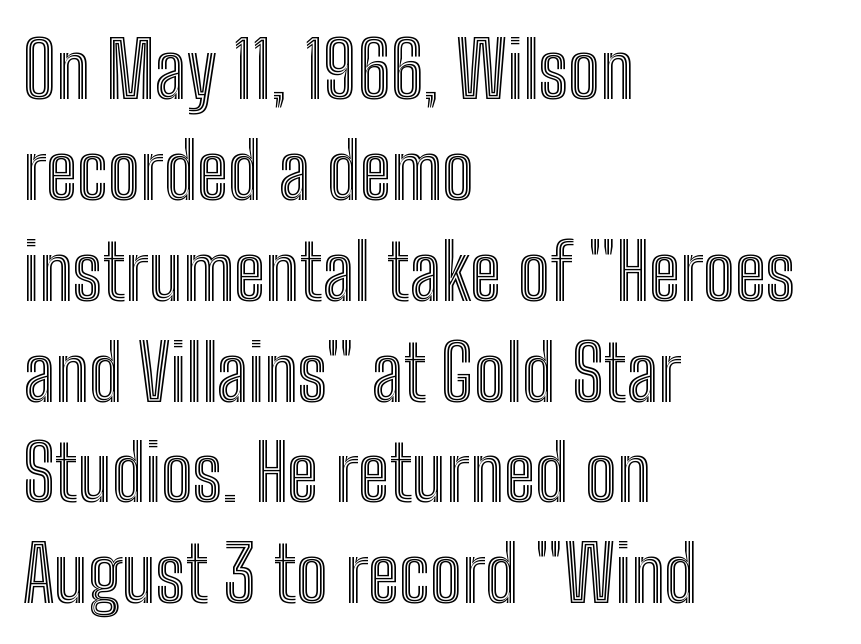
The image shows 77 px condensed type, upright; set left-aligned, normal line spacing (1.31x), normal letter spacing, not underlined; a medium x-height.
